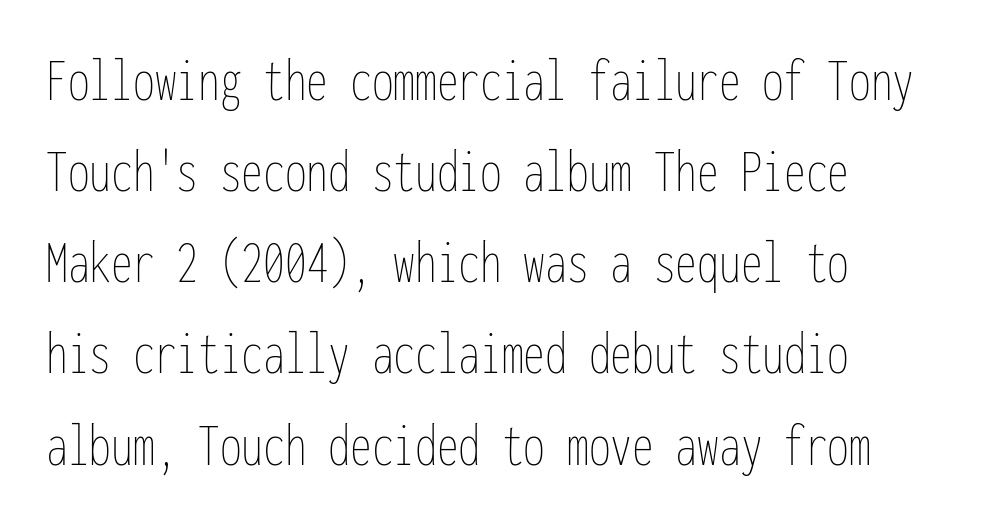
{"italic": "no", "bold": "no", "weight": "thin", "width": "condensed", "stroke_contrast": "low", "x_height": "medium", "monospaced": "yes", "underline": "no", "align": "left", "line_spacing": "normal", "line_spacing_ratio": 1.47, "letter_spacing": "normal", "letter_spacing_em": 0.0, "glyph_px": 62}
